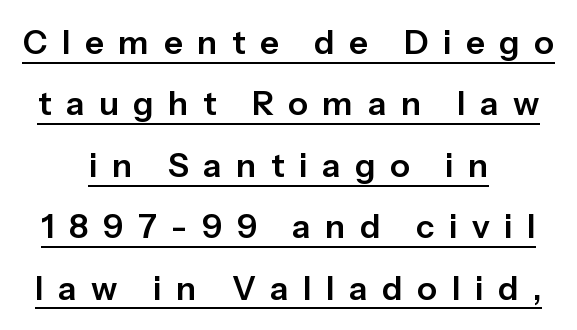
One-word summary of the alignment: center. Think of a printed novel: that variable character pitch is what you see here. Observe the wide spacing: letters keep a clear distance from each other. No italicization has been applied; the sample stays upright. Stroke terminals: plain, sans-serif.
